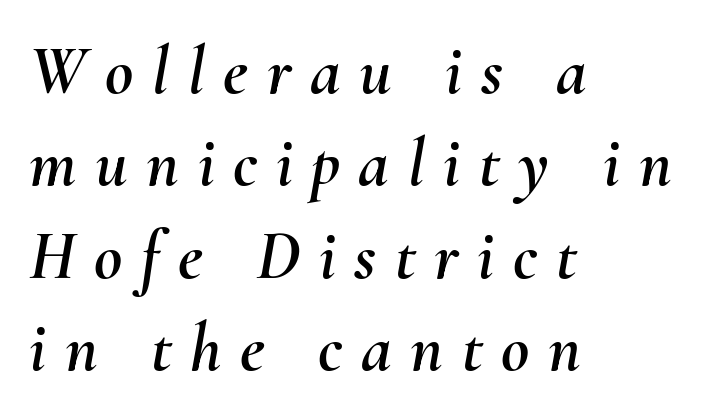
Proportional: the letters do not fall into vertical columns. The passage shown stacks its lines at a standard gap. Observe the wide spacing: letters keep a clear distance from each other. Style check: oblique.
